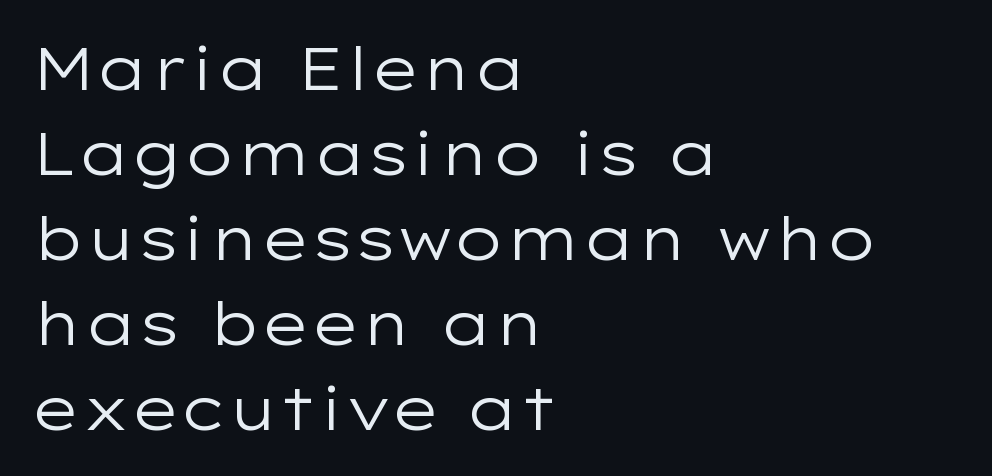
The image shows 59 px regular-weight, wide sans-serif type, upright; set left-aligned, normal line spacing (1.44x), normal letter spacing, not underlined; low stroke contrast and a medium x-height.
